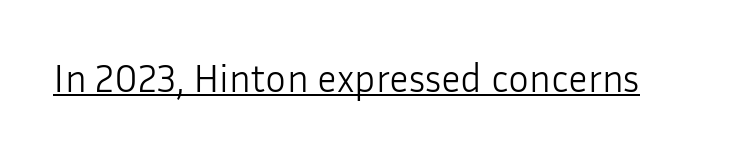
Q: Is the text bold? A: No.
Q: Is the text italic (slanted)? A: No, it is upright.
Q: Is the typeface a serif or a sans-serif typeface? A: Sans-serif.
Q: Is the text underlined? A: Yes.
Q: Is the spacing between letters normal or unusually wide? A: Normal.
Q: Width (condensed, normal, or wide)? A: Normal.
Q: Stroke contrast? A: Low.
Q: x-height? A: Medium.
Q: Monospaced? A: No.
